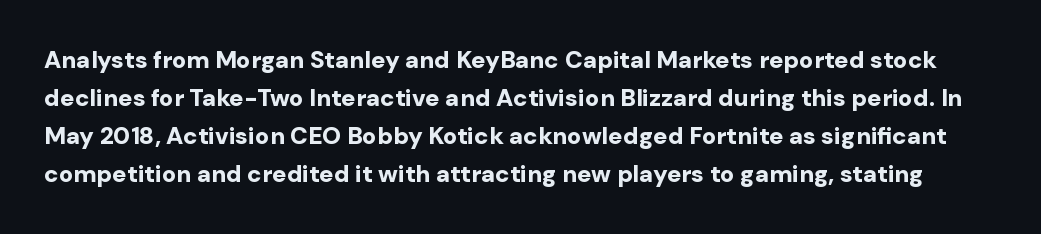
Here the glyphs are tracked normally, forming tight word shapes. The string is rendered with underlining switched off. The font is running at its bold setting. If you measured baseline to baseline, you'd find a middling distance.
